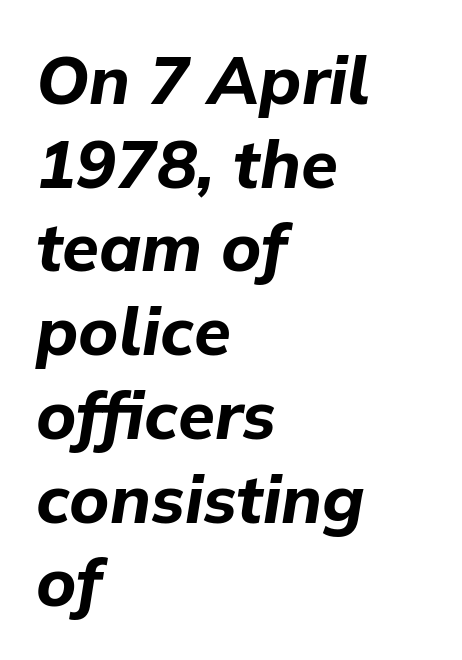
{"italic": "yes", "lean": "right", "slant_degrees": 9, "bold": "yes", "weight": "bold", "width": "normal", "stroke_contrast": "low", "x_height": "medium", "monospaced": "no", "underline": "no", "align": "left", "line_spacing": "normal", "line_spacing_ratio": 1.25, "letter_spacing": "normal", "letter_spacing_em": 0.0, "glyph_px": 67}
